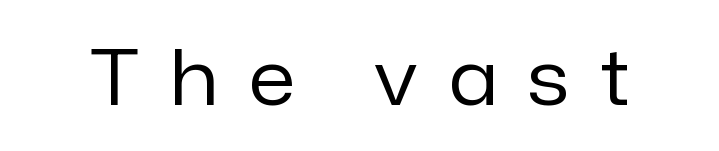
{"serif": "no", "italic": "no", "bold": "no", "weight": "regular", "width": "normal", "stroke_contrast": "low", "x_height": "medium", "monospaced": "no", "underline": "no", "letter_spacing": "wide", "letter_spacing_em": 0.4, "glyph_px": 77}
